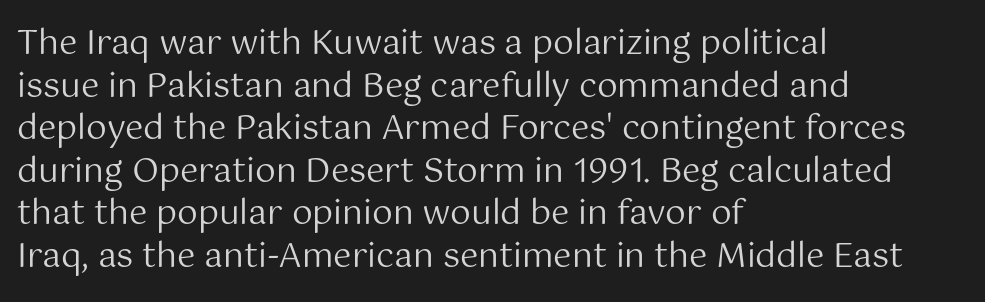
The image shows 33 px regular-weight sans-serif type, upright; set left-aligned, normal line spacing (1.29x), normal letter spacing, not underlined; medium stroke contrast and a medium x-height.
